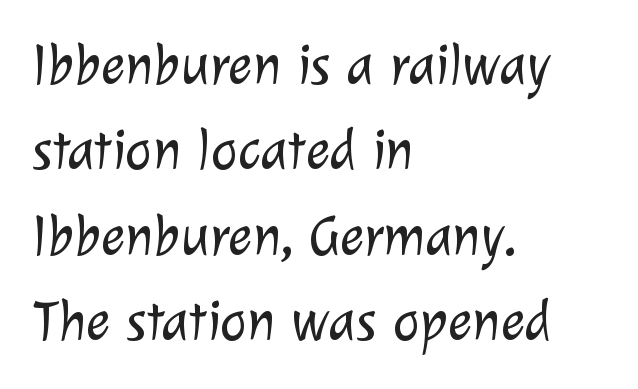
The image shows 57 px light sans-serif type; set left-aligned, normal line spacing (1.5x), normal letter spacing, not underlined; low stroke contrast and a medium x-height.
